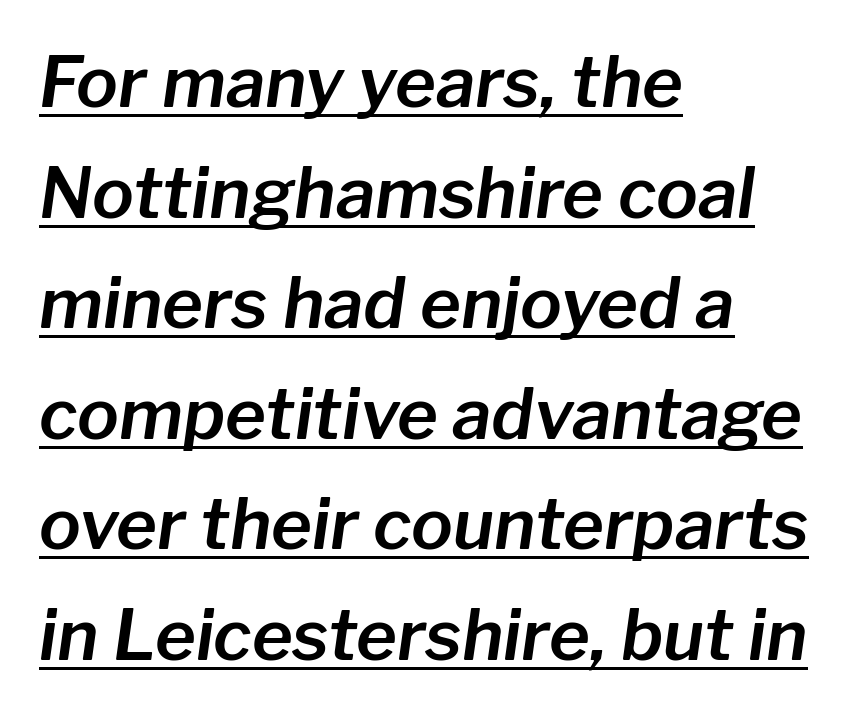
Q: Is the text italic (slanted)? A: Yes, it leans right by about 8 degrees.
Q: Is the text underlined? A: Yes.
Q: How is the paragraph aligned? A: Left-aligned.
Q: Is the spacing between letters normal or unusually wide? A: Normal.
Q: Is the spacing between lines tight, normal or loose? A: Normal.
Q: Width (condensed, normal, or wide)? A: Normal.
Q: Stroke contrast? A: Low.
Q: x-height? A: Medium.
Q: Monospaced? A: No.
